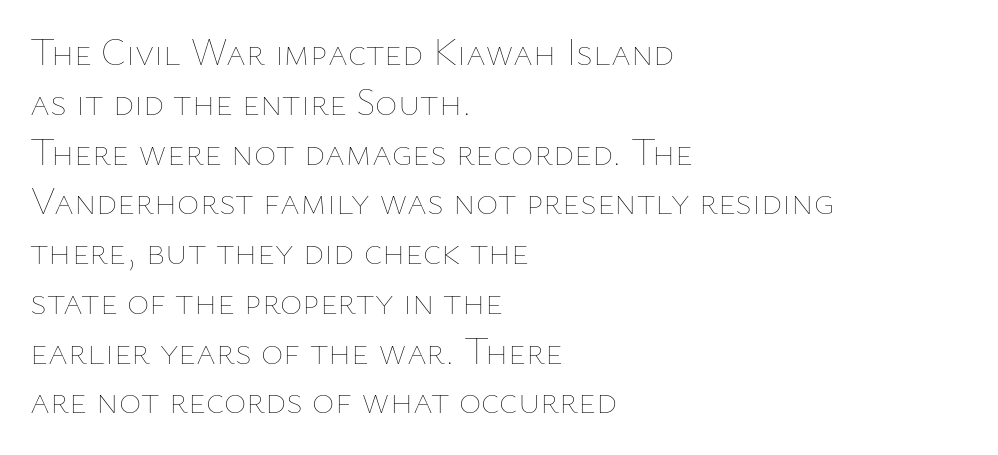
The designer left line spacing at the default. The letters stand straight up with perfectly vertical stems. The rendering anchors every line to the left-hand side. The passage shown is not underscored anywhere.
